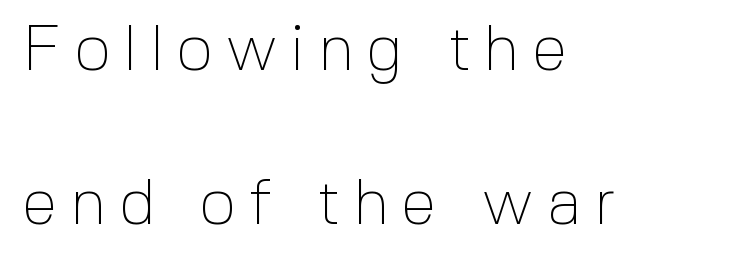
The image shows 64 px thin sans-serif type, upright; set left-aligned, loose line spacing (2.41x), unusually wide letter spacing (+0.2 em), not underlined; a medium x-height.
